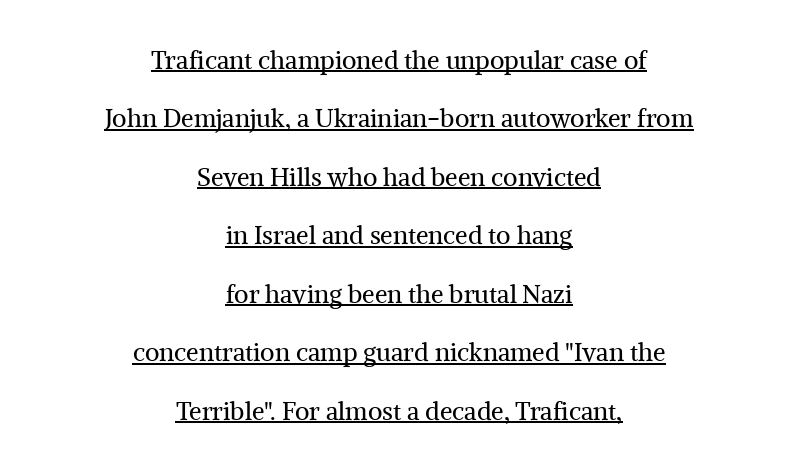
Q: Is the text bold? A: No.
Q: Is the text italic (slanted)? A: No, it is upright.
Q: Is the text underlined? A: Yes.
Q: How is the paragraph aligned? A: Centered.
Q: Is the spacing between letters normal or unusually wide? A: Normal.
Q: Is the spacing between lines tight, normal or loose? A: Loose.
